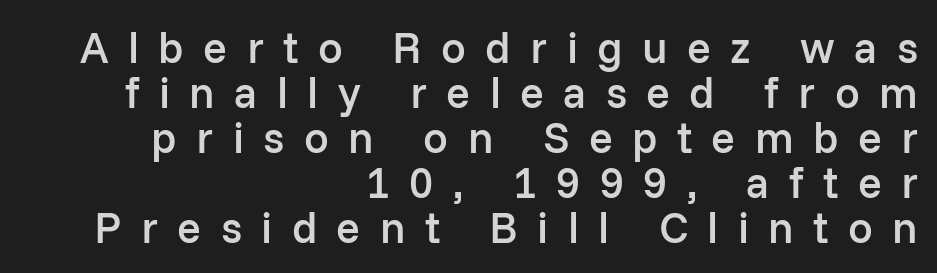
{"serif": "no", "italic": "no", "bold": "semi", "weight": "semibold", "width": "normal", "stroke_contrast": "low", "x_height": "medium", "monospaced": "no", "underline": "no", "align": "right", "line_spacing": "tight", "line_spacing_ratio": 1.02, "letter_spacing": "wide", "letter_spacing_em": 0.44, "glyph_px": 44}
